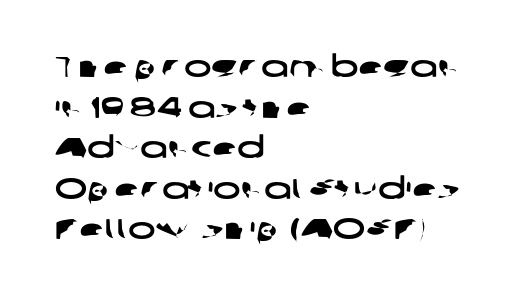
Q: Is the typeface a serif or a sans-serif typeface? A: Sans-serif.
Q: Is the text underlined? A: No.
Q: How is the paragraph aligned? A: Left-aligned.
Q: Is the spacing between letters normal or unusually wide? A: Normal.
Q: Is the spacing between lines tight, normal or loose? A: Normal.
Q: Width (condensed, normal, or wide)? A: Wide.
Q: Stroke contrast? A: Low.
Q: x-height? A: Medium.
Q: Monospaced? A: No.
